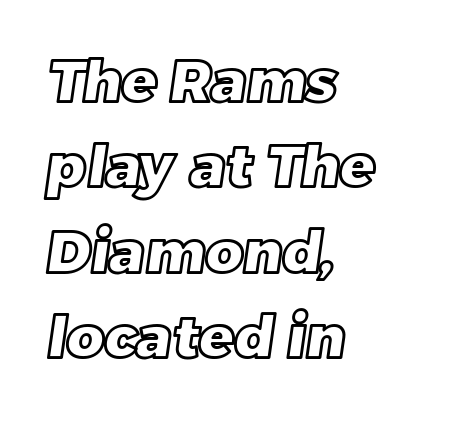
A classic flush-left, rag-right setting is used for this passage. No word sits above an underline. Character widths vary here, with narrow letters taking less room than wide ones. The horizontal fit of the characters is conventional and even. Regarding leading, the lines here are spaced in the standard way.
